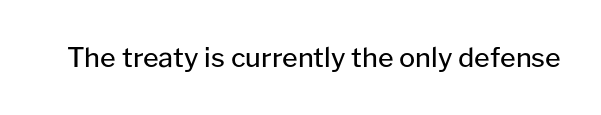
Has an underline been added? It has not. The type is set solid horizontally, with unmodified tracking. The characters are drawn with everyday or finer stroke widths. Every character sits straight up, as roman type does.
